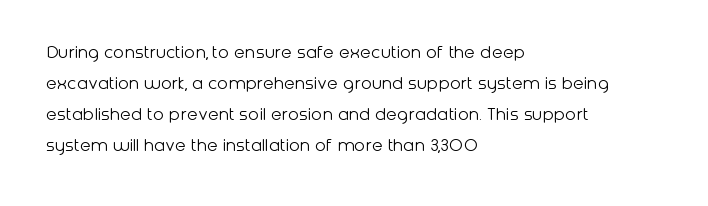
The image shows 20 px text type, upright; set left-aligned, normal line spacing (1.55x), normal letter spacing, not underlined.
